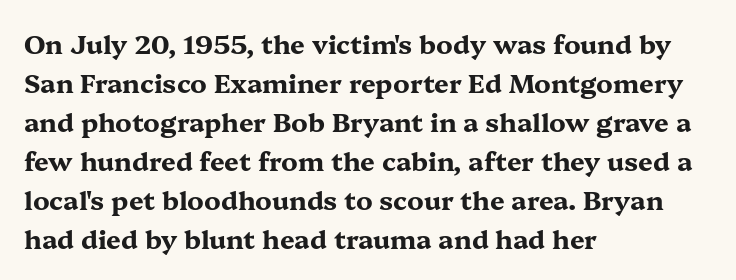
The image shows 26 px bold type, upright; set left-aligned, normal line spacing (1.5x), normal letter spacing, not underlined.
